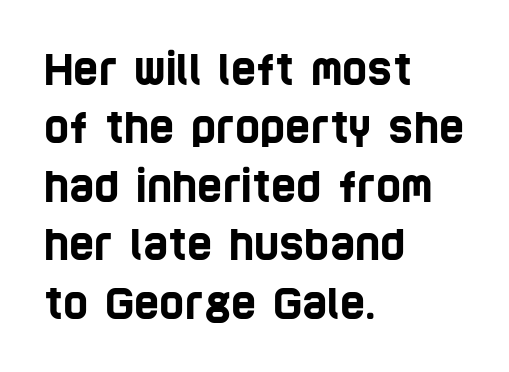
{"serif": "no", "width": "condensed", "stroke_contrast": "low", "x_height": "large", "monospaced": "no", "underline": "no", "align": "left", "line_spacing": "normal", "line_spacing_ratio": 1.36, "letter_spacing": "normal", "letter_spacing_em": 0.0, "glyph_px": 43}
